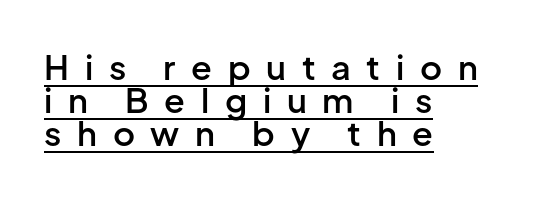
Q: Is the text bold? A: Semi-bold.
Q: Is the text italic (slanted)? A: No, it is upright.
Q: Is the typeface a serif or a sans-serif typeface? A: Sans-serif.
Q: Is the text underlined? A: Yes.
Q: How is the paragraph aligned? A: Left-aligned.
Q: Is the spacing between letters normal or unusually wide? A: Unusually wide.
Q: Is the spacing between lines tight, normal or loose? A: Tight.
Q: Width (condensed, normal, or wide)? A: Normal.
Q: Stroke contrast? A: Low.
Q: x-height? A: Medium.
Q: Monospaced? A: No.
